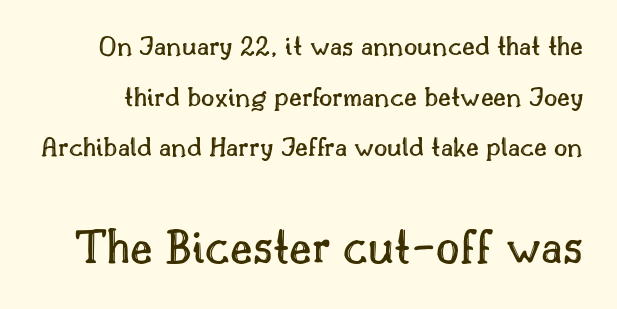
Q: Is the text italic (slanted)? A: No, it is upright.
Q: Is the text underlined? A: No.
Q: Is the spacing between letters normal or unusually wide? A: Normal.
Q: Which block of text is set in a larger size, the first (top) or the second (bottom)? A: The second (bottom) one.
Q: Width (condensed, normal, or wide)? A: Normal.
Q: x-height? A: Small.
Q: Monospaced? A: No.
